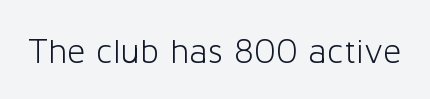
{"serif": "no", "italic": "no", "bold": "no", "weight": "light", "width": "normal", "stroke_contrast": "low", "x_height": "medium", "monospaced": "no", "underline": "no", "letter_spacing": "normal", "letter_spacing_em": 0.0, "glyph_px": 36}
